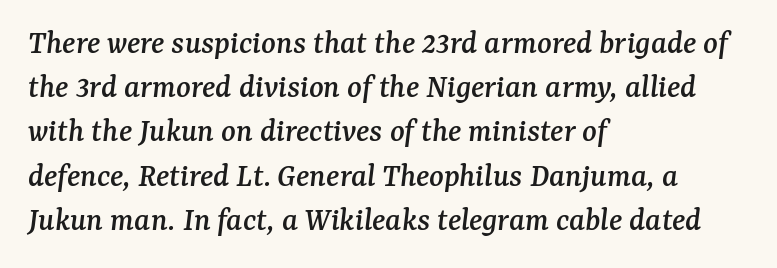
Q: Is the text italic (slanted)? A: Yes, it leans right by about 7 degrees.
Q: Is the typeface a serif or a sans-serif typeface? A: Serif.
Q: Is the text underlined? A: No.
Q: How is the paragraph aligned? A: Left-aligned.
Q: Is the spacing between letters normal or unusually wide? A: Normal.
Q: Is the spacing between lines tight, normal or loose? A: Normal.
Q: Width (condensed, normal, or wide)? A: Normal.
Q: Stroke contrast? A: Medium.
Q: x-height? A: Medium.
Q: Monospaced? A: No.
